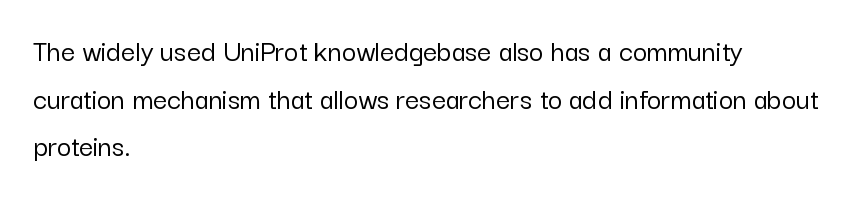
The image shows 31 px sans-serif type, upright; set left-aligned, normal line spacing (1.54x), normal letter spacing, not underlined; low stroke contrast and a medium x-height.
